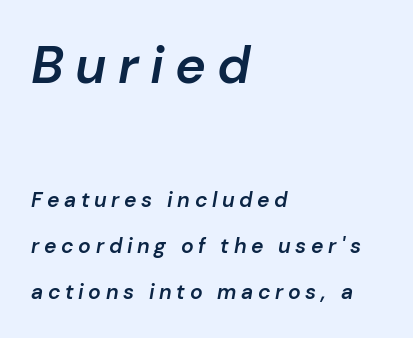
{"italic": "yes", "lean": "right", "slant_degrees": 10, "bold": "semi", "weight": "semibold", "width": "normal", "stroke_contrast": "low", "x_height": "medium", "monospaced": "no", "underline": "no", "align": "left", "line_spacing": "loose", "line_spacing_ratio": 2.19, "letter_spacing": "wide", "letter_spacing_em": 0.22, "larger_block": "first", "size_ratio": 2.48, "glyph_px": 52}
